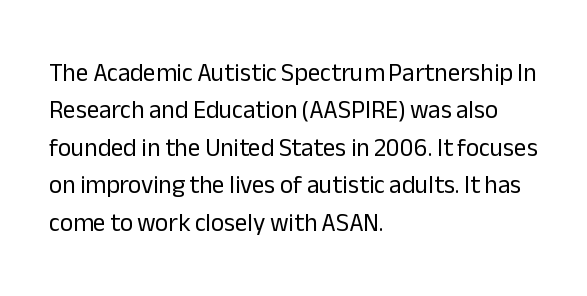
The image shows 25 px text type, upright; set left-aligned, normal line spacing (1.5x), normal letter spacing, not underlined.
